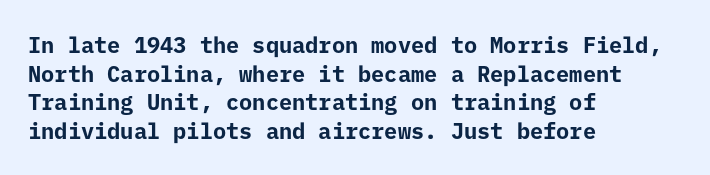
Teacher's note: observe the even left margin — that is flush-left alignment. You can tell it's not italic because the verticals are truly vertical. Words float on clear page, feet unadorned. The letterforms sit shoulder to shoulder at normal distance.
